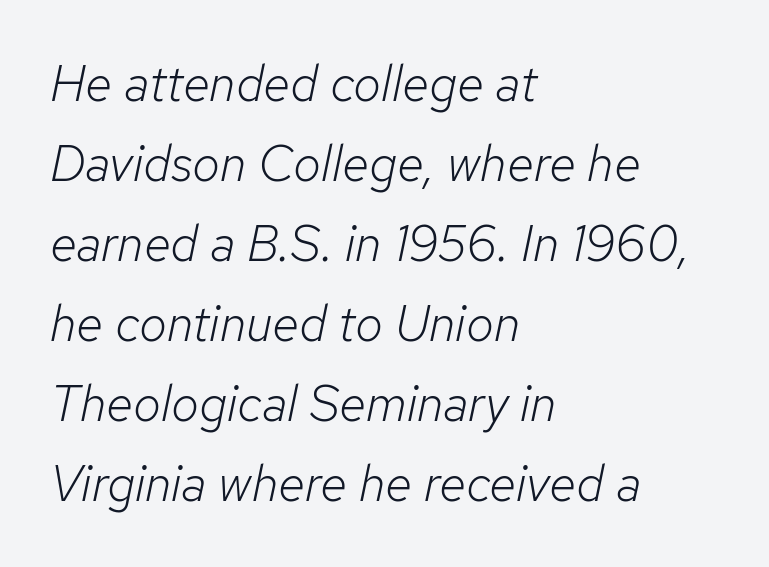
Q: Is the text bold? A: No.
Q: Is the text italic (slanted)? A: Yes, it leans right by about 12 degrees.
Q: Is the text underlined? A: No.
Q: How is the paragraph aligned? A: Left-aligned.
Q: Is the spacing between letters normal or unusually wide? A: Normal.
Q: Is the spacing between lines tight, normal or loose? A: Normal.
Q: Width (condensed, normal, or wide)? A: Normal.
Q: Stroke contrast? A: Low.
Q: x-height? A: Medium.
Q: Monospaced? A: No.
